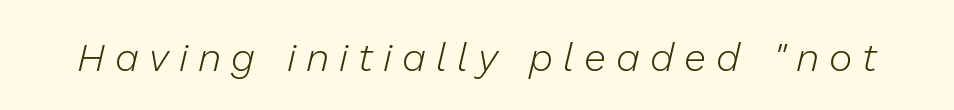
Q: Is the text bold? A: No.
Q: Is the text italic (slanted)? A: Yes, it leans right by about 13 degrees.
Q: Is the text underlined? A: No.
Q: Is the spacing between letters normal or unusually wide? A: Unusually wide.
Q: Width (condensed, normal, or wide)? A: Normal.
Q: Stroke contrast? A: Low.
Q: x-height? A: Medium.
Q: Monospaced? A: No.
